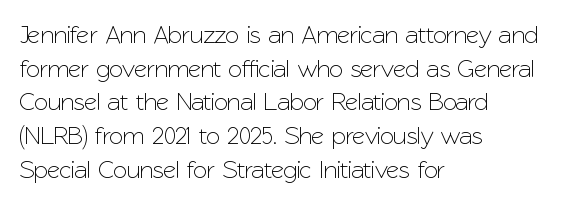
The image shows 25 px text type, upright; set left-aligned, normal line spacing (1.35x), normal letter spacing, not underlined.
